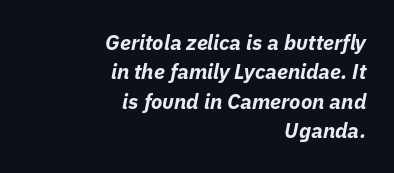
Q: Is the text bold? A: Yes.
Q: Is the text italic (slanted)? A: Yes, it leans right by about 11 degrees.
Q: Is the text underlined? A: No.
Q: How is the paragraph aligned? A: Right-aligned.
Q: Is the spacing between letters normal or unusually wide? A: Normal.
Q: Is the spacing between lines tight, normal or loose? A: Normal.
